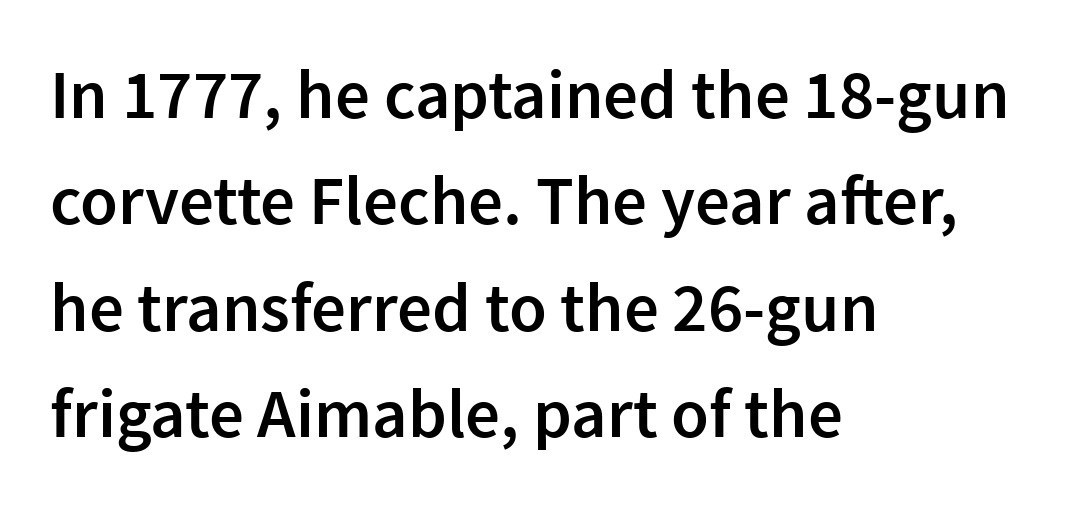
{"serif": "no", "italic": "no", "bold": "semi", "weight": "semibold", "width": "normal", "stroke_contrast": "low", "x_height": "medium", "monospaced": "no", "underline": "no", "align": "left", "line_spacing": "normal", "line_spacing_ratio": 1.54, "letter_spacing": "normal", "letter_spacing_em": 0.0, "glyph_px": 69}
